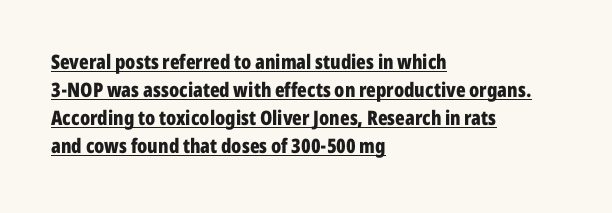
{"italic": "no", "bold": "yes", "underline": "yes", "align": "left", "line_spacing": "normal", "line_spacing_ratio": 1.4, "letter_spacing": "normal", "letter_spacing_em": 0.0, "glyph_px": 20}
